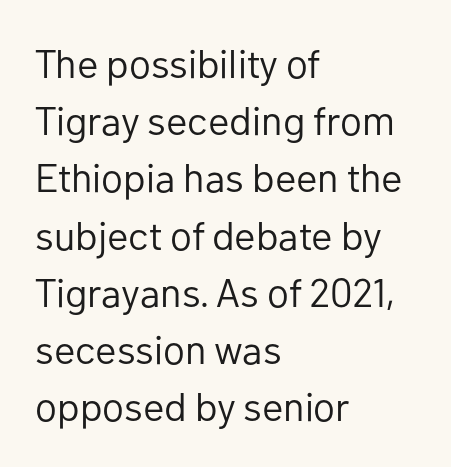
Q: Is the text bold? A: No.
Q: Is the text italic (slanted)? A: No, it is upright.
Q: Is the typeface a serif or a sans-serif typeface? A: Sans-serif.
Q: Is the text underlined? A: No.
Q: How is the paragraph aligned? A: Left-aligned.
Q: Is the spacing between letters normal or unusually wide? A: Normal.
Q: Is the spacing between lines tight, normal or loose? A: Normal.
Q: Width (condensed, normal, or wide)? A: Normal.
Q: Stroke contrast? A: Low.
Q: x-height? A: Medium.
Q: Monospaced? A: No.
